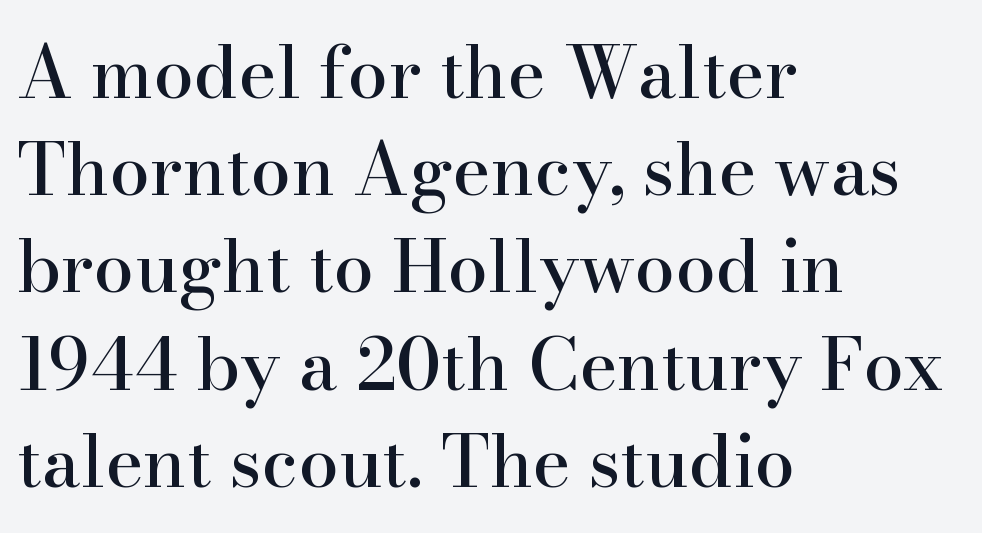
Stroke terminals: seriffed. A classic flush-left, rag-right setting is used for this passage. A bare baseline throughout the passage. Honestly, the row spacing looks completely unremarkable.
